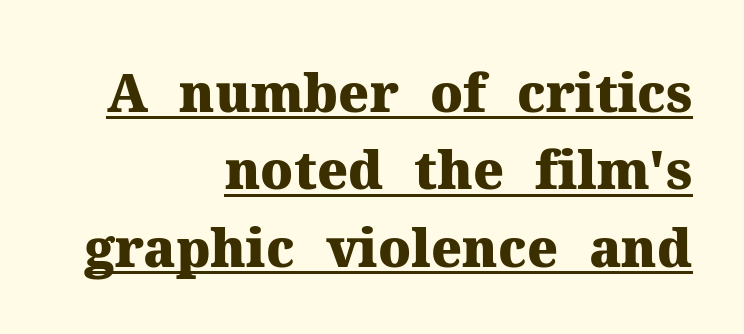
{"serif": "yes", "italic": "no", "bold": "yes", "weight": "heavy", "width": "normal", "stroke_contrast": "medium", "x_height": "medium", "monospaced": "no", "underline": "yes", "align": "right", "line_spacing": "normal", "line_spacing_ratio": 1.49, "letter_spacing": "normal", "letter_spacing_em": 0.0, "glyph_px": 52}
